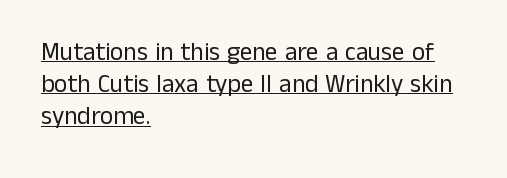
Q: Is the text bold? A: No.
Q: Is the text italic (slanted)? A: No, it is upright.
Q: Is the text underlined? A: Yes.
Q: How is the paragraph aligned? A: Left-aligned.
Q: Is the spacing between letters normal or unusually wide? A: Normal.
Q: Is the spacing between lines tight, normal or loose? A: Normal.
